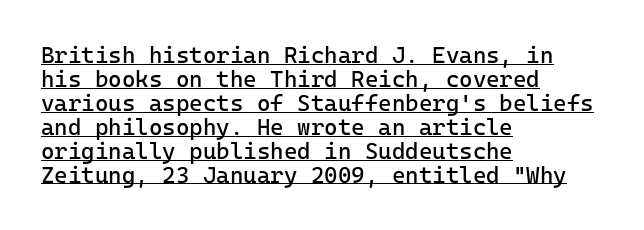
{"italic": "no", "bold": "no", "underline": "yes", "align": "left", "line_spacing": "tight", "line_spacing_ratio": 1.04, "letter_spacing": "normal", "letter_spacing_em": 0.0, "glyph_px": 23}
